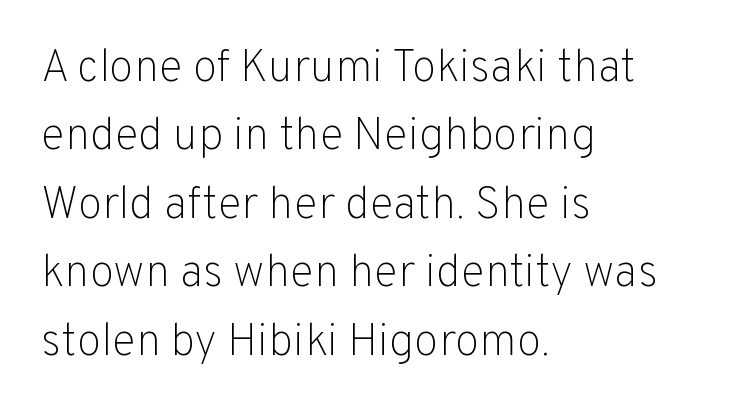
The area under the type is left untouched. A typesetter would call this leading conventional body-copy spacing. Where is the straight margin? On the left. What stands out about the letter spacing? Nothing — it is the standard amount. To sum up the face: it is a sans, with no serifs. Do the letters lean? They stand straight.
